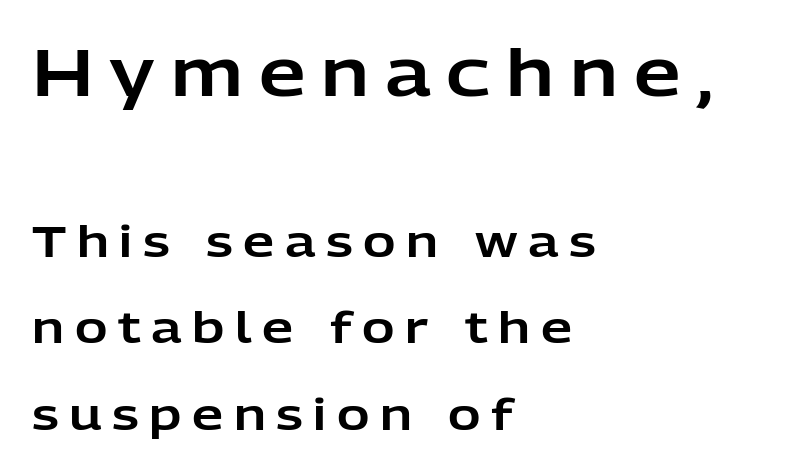
{"serif": "no", "italic": "no", "width": "normal", "stroke_contrast": "low", "x_height": "medium", "monospaced": "no", "underline": "no", "align": "left", "line_spacing": "loose", "line_spacing_ratio": 1.96, "letter_spacing": "wide", "letter_spacing_em": 0.24, "larger_block": "first", "size_ratio": 1.5, "glyph_px": 66}
